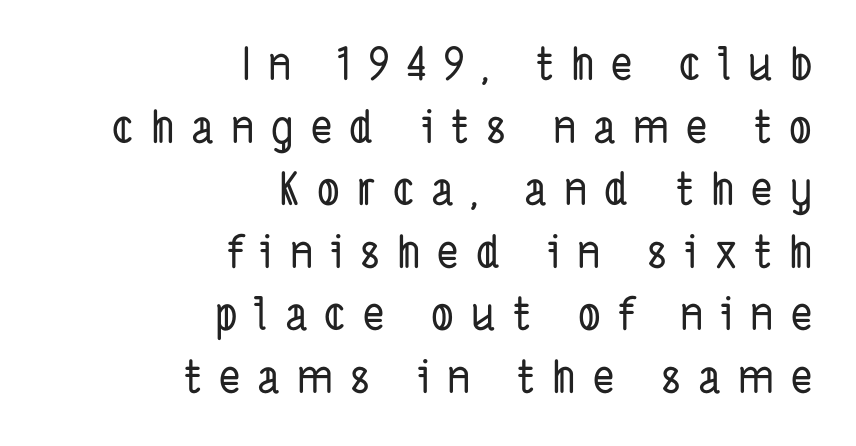
The strip under each line holds only bare page. Think of a printed novel: that variable character pitch is what you see here. Reading down the column, the eye jumps a familiar distance to each next line. The ragged edge is on the left, which tells us the setting is flush right. Look at the bottom of the vertical strokes: they stop flat, with no serifs. Tracking here is generous; glyphs stand well apart from one another.
